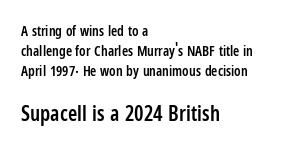
{"italic": "no", "bold": "semi", "underline": "no", "align": "left", "line_spacing": "normal", "line_spacing_ratio": 1.44, "letter_spacing": "normal", "letter_spacing_em": 0.0, "larger_block": "second", "size_ratio": 1.5, "glyph_px": 21}
